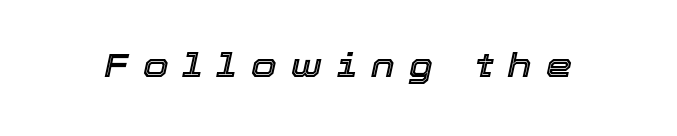
The image shows 33 px text type, italic (leaning right); set unusually wide letter spacing (+0.44 em), not underlined; a medium x-height.
